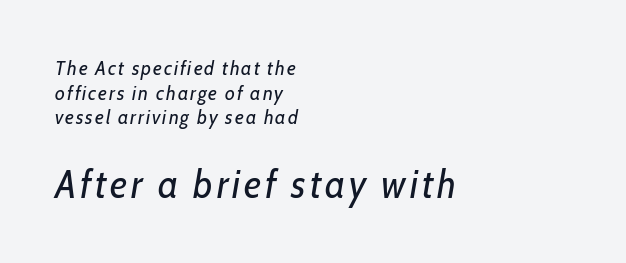
The image shows 39 px regular-weight, condensed type, italic (leaning right); set left-aligned, line spacing 1.23x, not underlined; the second (bottom) block is 1.95x larger; low stroke contrast and a medium x-height.
